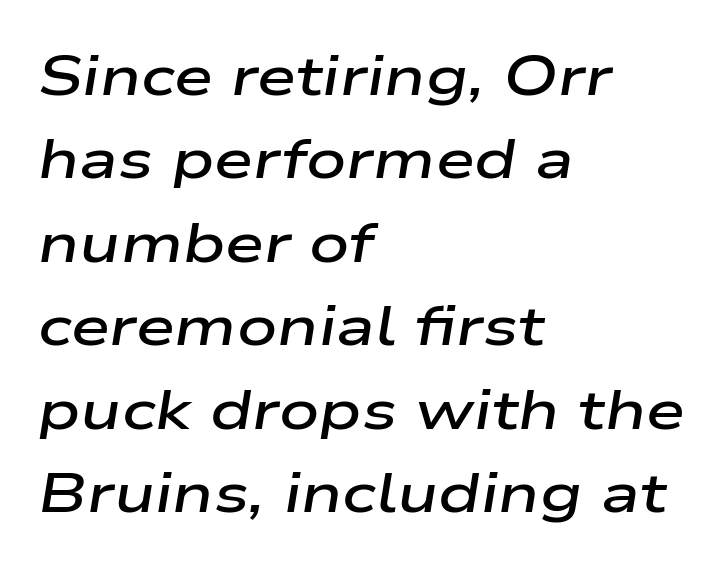
Q: Is the text bold? A: Semi-bold.
Q: Is the text italic (slanted)? A: Yes, it leans right by about 9 degrees.
Q: Is the text underlined? A: No.
Q: How is the paragraph aligned? A: Left-aligned.
Q: Is the spacing between letters normal or unusually wide? A: Normal.
Q: Is the spacing between lines tight, normal or loose? A: Normal.
Q: Width (condensed, normal, or wide)? A: Wide.
Q: Stroke contrast? A: Low.
Q: x-height? A: Medium.
Q: Monospaced? A: No.
